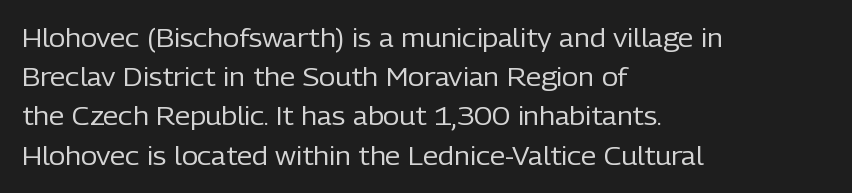
Q: Is the text bold? A: No.
Q: Is the text italic (slanted)? A: No, it is upright.
Q: Is the text underlined? A: No.
Q: How is the paragraph aligned? A: Left-aligned.
Q: Is the spacing between letters normal or unusually wide? A: Normal.
Q: Is the spacing between lines tight, normal or loose? A: Normal.
